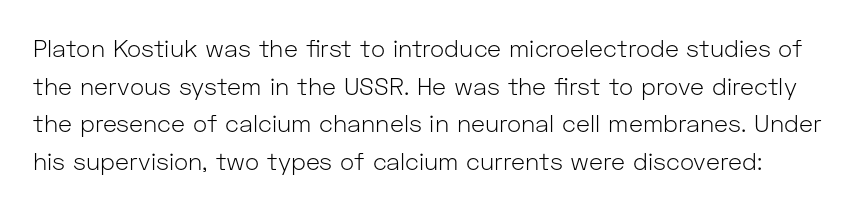
{"italic": "no", "bold": "no", "underline": "no", "line_spacing": "normal", "line_spacing_ratio": 1.57, "letter_spacing": "normal", "letter_spacing_em": 0.0, "glyph_px": 24}
